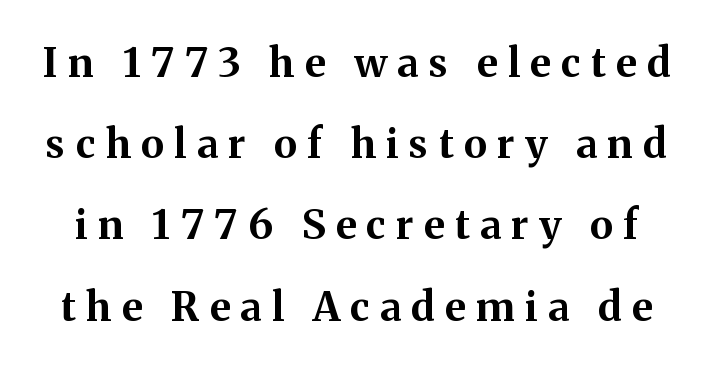
{"serif": "yes", "italic": "no", "bold": "yes", "weight": "bold", "width": "normal", "stroke_contrast": "medium", "x_height": "medium", "monospaced": "no", "underline": "no", "line_spacing": "loose", "line_spacing_ratio": 2.03, "letter_spacing": "wide", "letter_spacing_em": 0.26, "glyph_px": 40}
